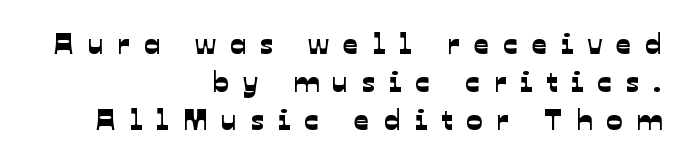
Descenders are the only things crossing below the line. Which margin do the lines hug? The right one — the left edge is uneven. The line texture is sparse and dotted thanks to wide tracking. The typeface chosen for these lines omits serifs.
